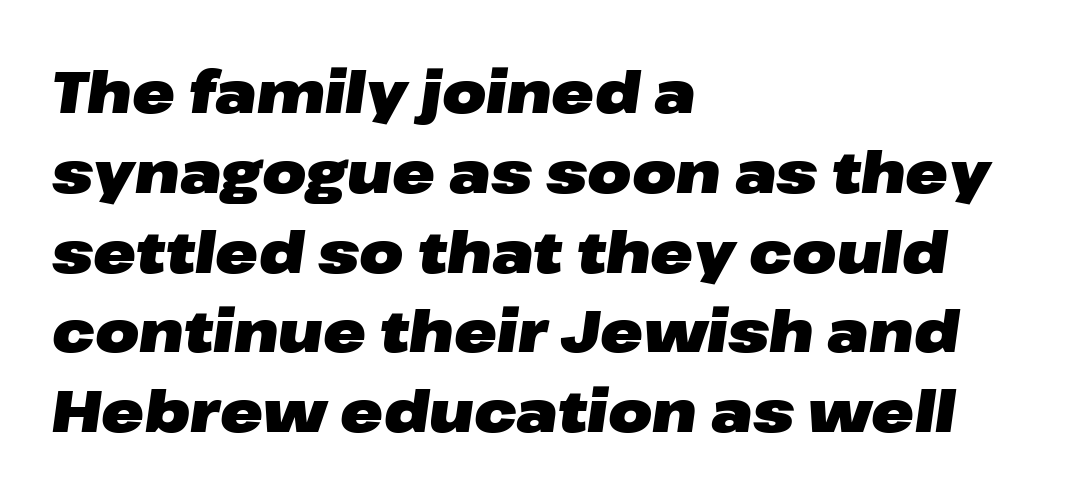
{"italic": "yes", "lean": "right", "slant_degrees": 8, "bold": "yes", "weight": "heavy", "width": "wide", "stroke_contrast": "low", "x_height": "medium", "monospaced": "no", "underline": "no", "align": "left", "line_spacing": "normal", "line_spacing_ratio": 1.4, "letter_spacing": "normal", "letter_spacing_em": 0.0, "glyph_px": 57}
